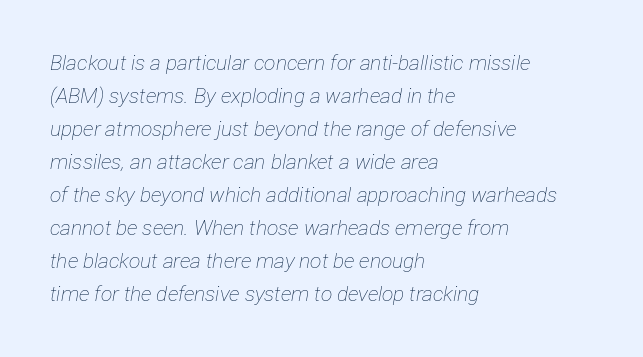
Bold? No — there's no thickening of the strokes. Quick note: interline space is typical. Typeset ragged right — the left edge is the straight one. Slanted lettering throughout. The zone under the glyphs is completely vacant.
